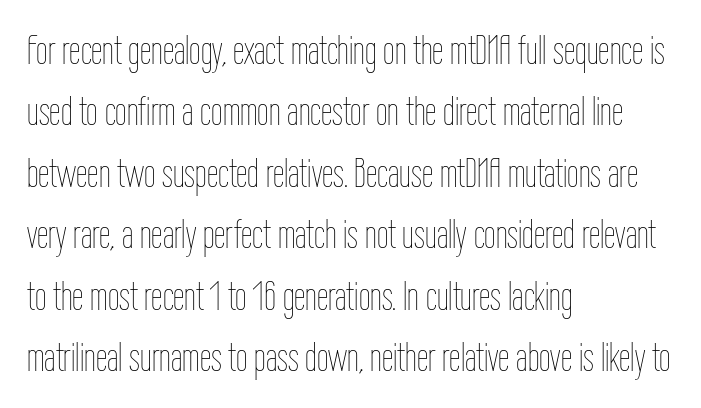
The area under the type is left untouched. Think of a printed novel: that variable character pitch is what you see here. The letters look calm and open, with moderate or lighter stems. Quick note: not italic, upright. Is the block centered? No — it sits flush against the left margin.
